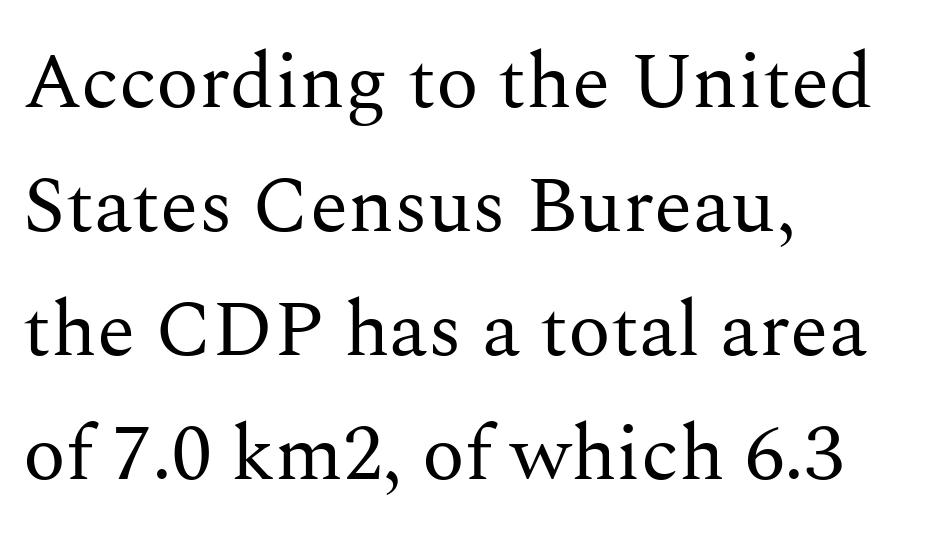
Decoration check: the copy has no underline. Teacher's note: observe the even left margin — that is flush-left alignment. Spacing verdict: proportional, widths tailored to each character. Regular leading.
